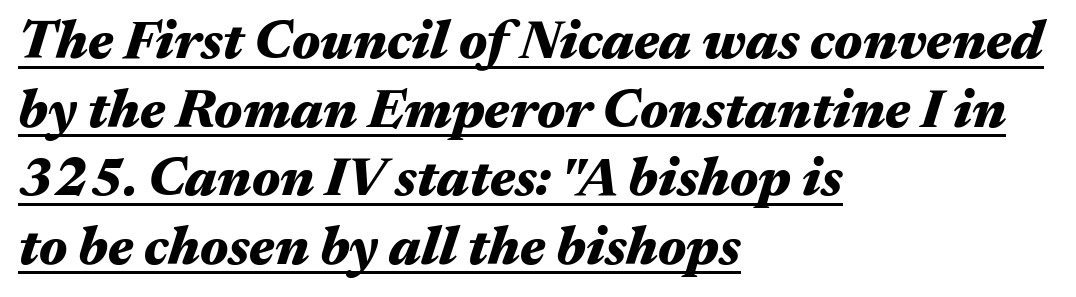
The image shows 54 px heavy, wide type, italic (leaning right); set left-aligned, normal line spacing (1.27x), normal letter spacing, underlined; medium stroke contrast and a medium x-height.
